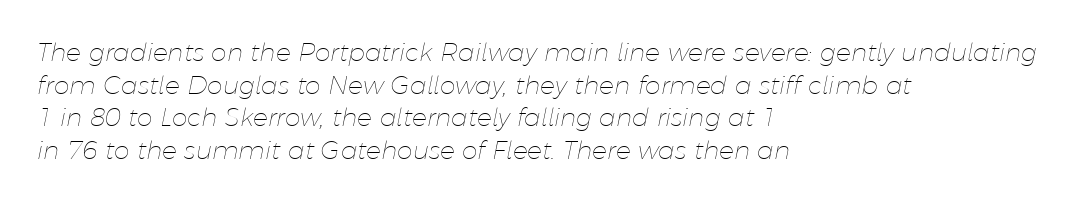
Q: Is the text bold? A: No.
Q: Is the text italic (slanted)? A: Yes, it leans right by about 11 degrees.
Q: Is the text underlined? A: No.
Q: How is the paragraph aligned? A: Left-aligned.
Q: Is the spacing between letters normal or unusually wide? A: Normal.
Q: Is the spacing between lines tight, normal or loose? A: Normal.
